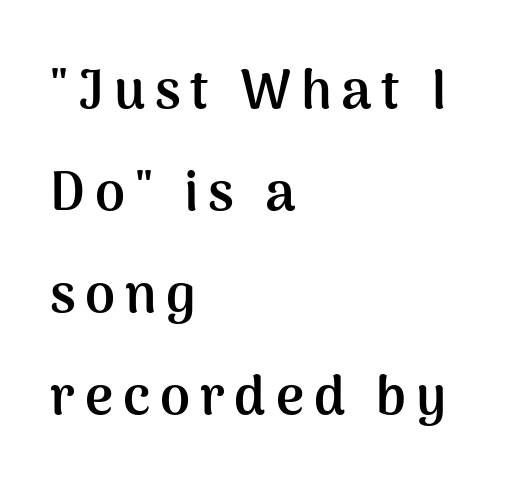
The image shows 54 px semibold sans-serif type, upright; set left-aligned, line spacing 1.89x, not underlined; medium stroke contrast and a medium x-height.
